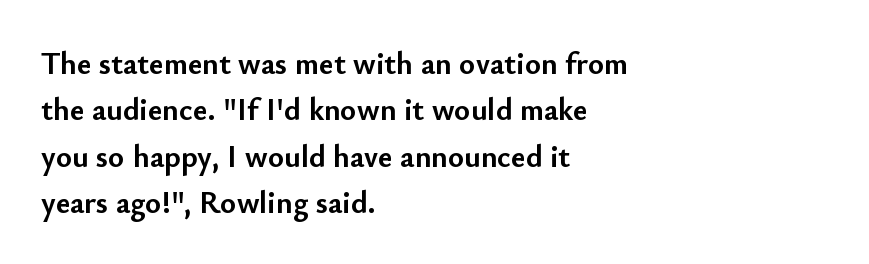
This sample uses an upright cut, with every glyph sitting square on the baseline. This rendering employs a face without finishing strokes, i.e., a sans-serif. A classic flush-left, rag-right setting is used for this passage. You'd pick this weight for a headline — it's a proper bold. In terms of letterspacing, this is plain default setting. Lines of text with bare space underneath.
